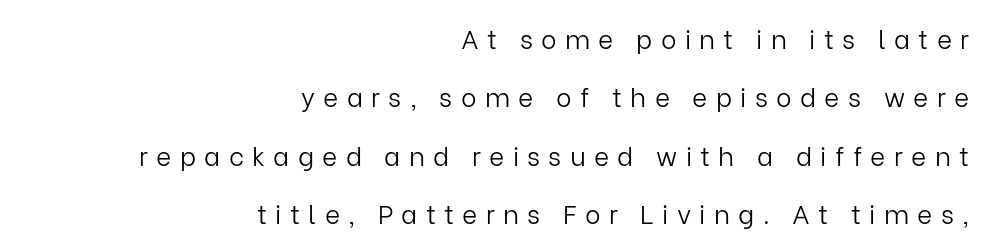
{"italic": "no", "bold": "no", "underline": "no", "align": "right", "line_spacing": "loose", "line_spacing_ratio": 2.25, "letter_spacing": "wide", "letter_spacing_em": 0.32, "glyph_px": 26}
